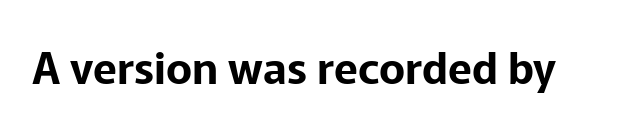
Q: Is the text italic (slanted)? A: No, it is upright.
Q: Is the typeface a serif or a sans-serif typeface? A: Sans-serif.
Q: Is the text underlined? A: No.
Q: Is the spacing between letters normal or unusually wide? A: Normal.
Q: Width (condensed, normal, or wide)? A: Normal.
Q: Stroke contrast? A: Low.
Q: x-height? A: Medium.
Q: Monospaced? A: No.
